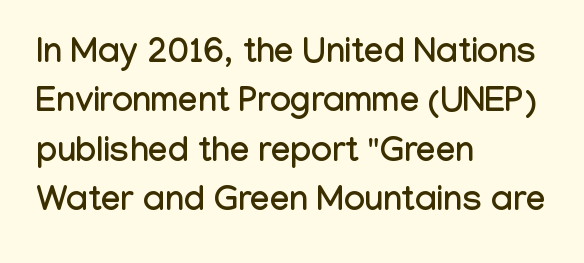
The image shows 35 px condensed sans-serif type, upright; set left-aligned, normal line spacing (1.41x), normal letter spacing, not underlined; low stroke contrast and a medium x-height.
